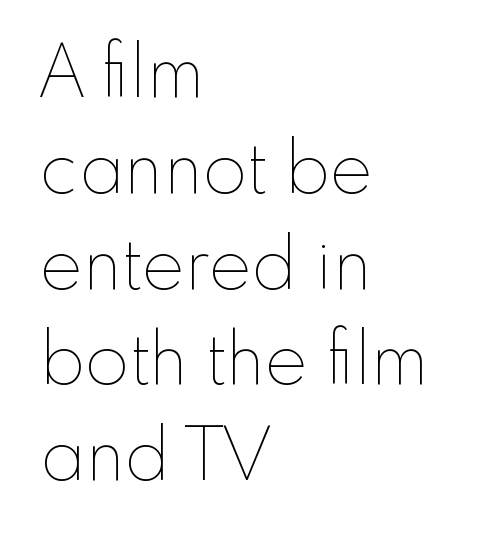
Q: Is the text bold? A: No.
Q: Is the text italic (slanted)? A: No, it is upright.
Q: Is the text underlined? A: No.
Q: How is the paragraph aligned? A: Left-aligned.
Q: Is the spacing between letters normal or unusually wide? A: Normal.
Q: Is the spacing between lines tight, normal or loose? A: Normal.
Q: Width (condensed, normal, or wide)? A: Normal.
Q: Stroke contrast? A: Low.
Q: x-height? A: Small.
Q: Monospaced? A: No.
